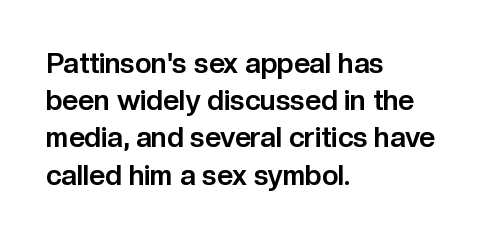
Caption: bold face, heavy strokes. Reading down the column, the eye jumps a familiar distance to each next line. Do the characters align in a grid? No, the font is proportional. Honestly, there is no underline to notice here at all. Italic: no, the glyphs are upright roman.
